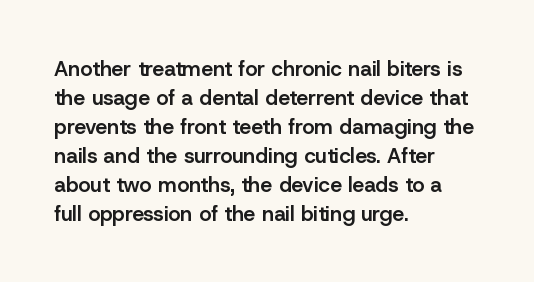
Q: Is the text bold? A: Semi-bold.
Q: Is the text italic (slanted)? A: No, it is upright.
Q: Is the text underlined? A: No.
Q: How is the paragraph aligned? A: Left-aligned.
Q: Is the spacing between letters normal or unusually wide? A: Normal.
Q: Is the spacing between lines tight, normal or loose? A: Normal.
